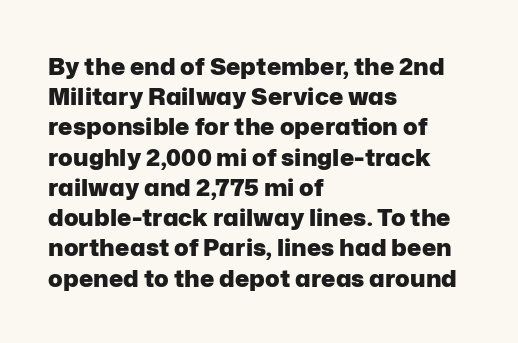
Q: Is the text bold? A: Yes.
Q: Is the text italic (slanted)? A: No, it is upright.
Q: Is the text underlined? A: No.
Q: How is the paragraph aligned? A: Left-aligned.
Q: Is the spacing between letters normal or unusually wide? A: Normal.
Q: Is the spacing between lines tight, normal or loose? A: Normal.
